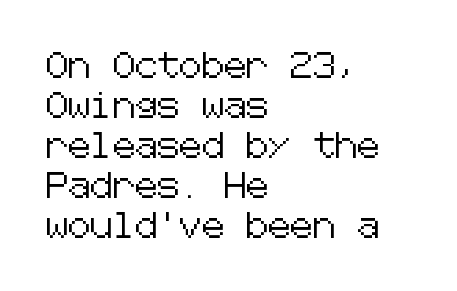
{"italic": "no", "underline": "no", "align": "left", "line_spacing": "normal", "line_spacing_ratio": 1.6, "letter_spacing": "normal", "letter_spacing_em": 0.0, "glyph_px": 25}
